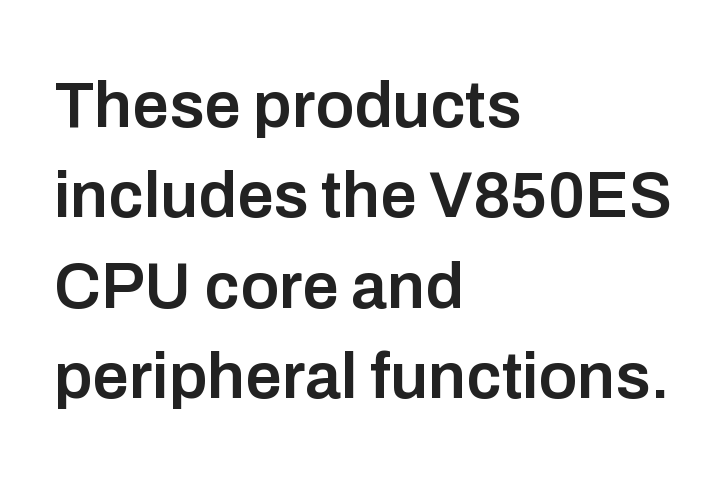
The image shows 65 px semibold sans-serif type, upright; set left-aligned, normal line spacing (1.39x), normal letter spacing, not underlined; low stroke contrast and a medium x-height.
